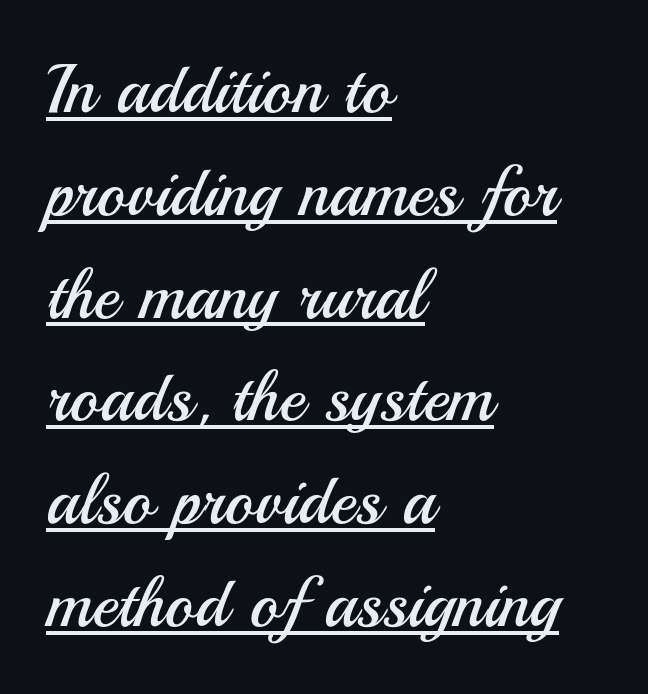
Is the letter spacing exaggerated? No — it looks like the ordinary default. Weight: regular or lighter. The rendering uses the underline text-decoration. Are there feet on the stems? There aren't — it's a sans. The text block is weighted toward the left margin, trailing off unevenly rightward.
